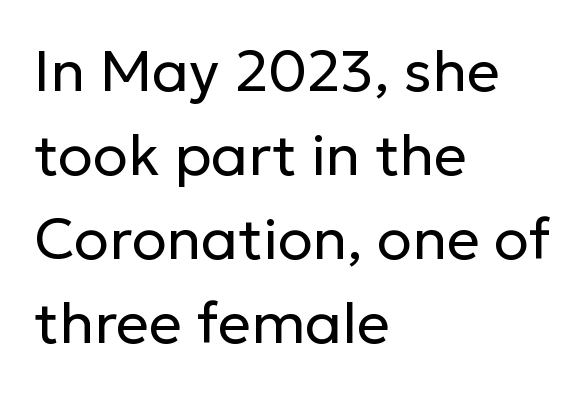
Q: Is the text bold? A: No.
Q: Is the text italic (slanted)? A: No, it is upright.
Q: Is the typeface a serif or a sans-serif typeface? A: Sans-serif.
Q: Is the text underlined? A: No.
Q: How is the paragraph aligned? A: Left-aligned.
Q: Is the spacing between letters normal or unusually wide? A: Normal.
Q: Is the spacing between lines tight, normal or loose? A: Normal.
Q: Width (condensed, normal, or wide)? A: Normal.
Q: Stroke contrast? A: Low.
Q: x-height? A: Medium.
Q: Monospaced? A: No.
